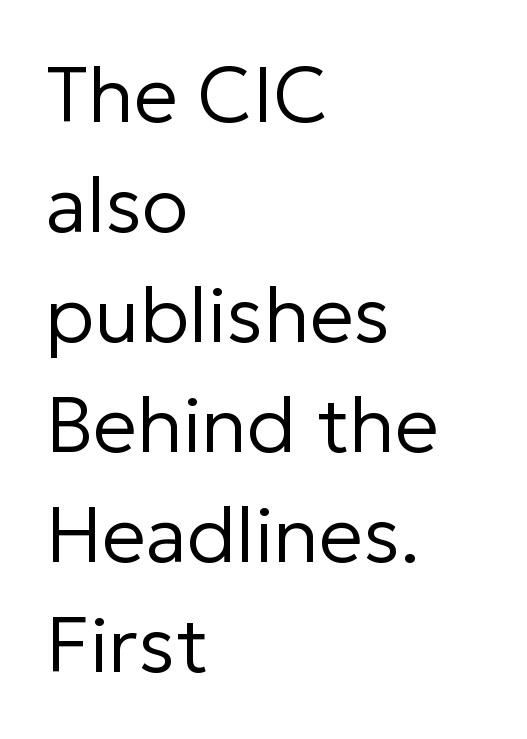
Q: Is the text bold? A: No.
Q: Is the text italic (slanted)? A: No, it is upright.
Q: Is the typeface a serif or a sans-serif typeface? A: Sans-serif.
Q: Is the text underlined? A: No.
Q: How is the paragraph aligned? A: Left-aligned.
Q: Is the spacing between letters normal or unusually wide? A: Normal.
Q: Is the spacing between lines tight, normal or loose? A: Normal.
Q: Width (condensed, normal, or wide)? A: Normal.
Q: Stroke contrast? A: Low.
Q: x-height? A: Medium.
Q: Monospaced? A: No.
